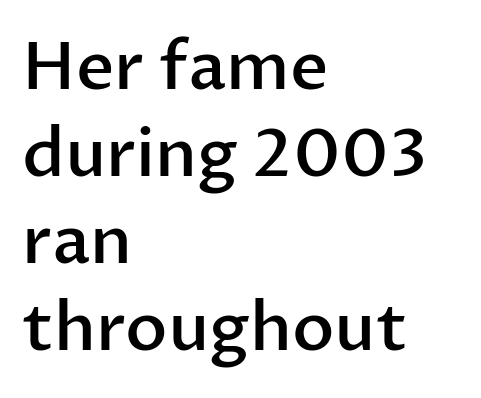
The image shows 67 px semibold sans-serif type, upright; set left-aligned, normal line spacing (1.3x), normal letter spacing, not underlined; low stroke contrast and a medium x-height.
